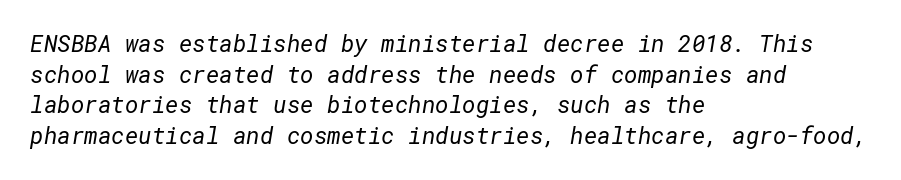
The image shows 23 px text type; set left-aligned, normal line spacing (1.33x), normal letter spacing, not underlined.
